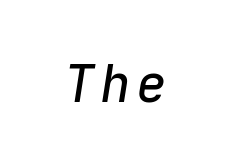
Think of a typewriter: that constant character pitch is what you see here. The whole block is typeset with a tilt. Check the space under the baseline: it is left empty.
